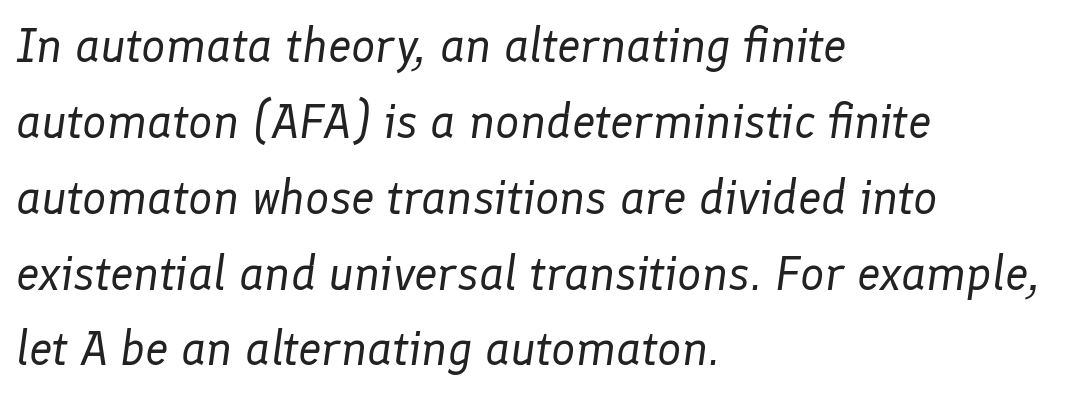
Here the glyphs are tracked normally, forming tight word shapes. Unbolded letterforms with no extra heft. Rows of type keep a routine distance in the vertical direction. This is oblique type, the kind used for emphasis or titles.
